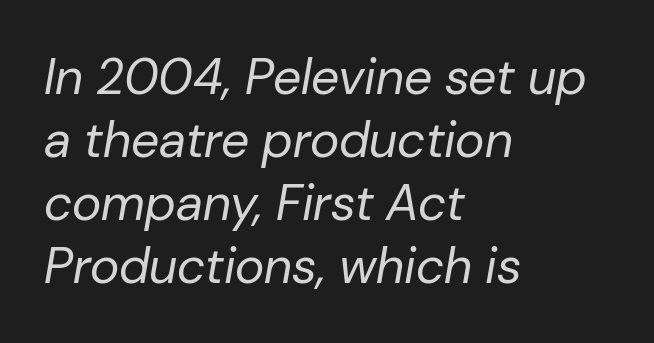
The characters are drawn with everyday or finer stroke widths. Students, note that the glyphs here touch the page at normal intervals. Alignment: flush left. You could not count columns in this text — the font is proportionally spaced.
